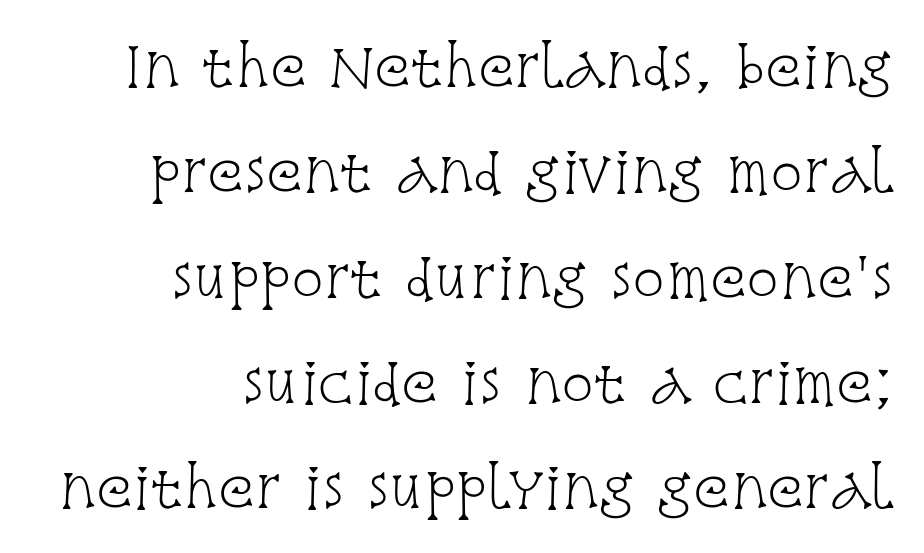
{"serif": "yes", "italic": "no", "bold": "no", "weight": "light", "width": "condensed", "stroke_contrast": "low", "x_height": "large", "monospaced": "no", "underline": "no", "align": "right", "line_spacing": "loose", "line_spacing_ratio": 1.95, "letter_spacing": "normal", "letter_spacing_em": 0.0, "glyph_px": 54}
